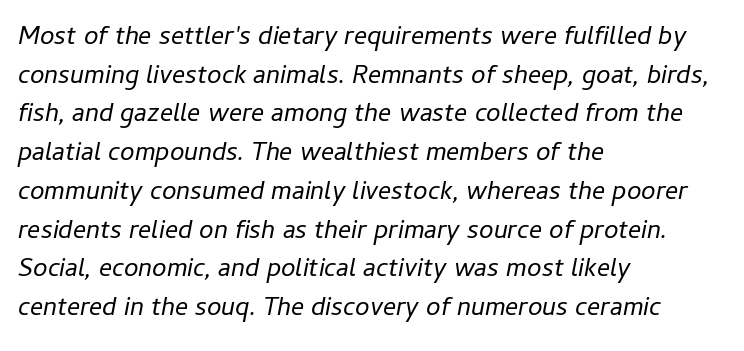
Q: Is the text bold? A: No.
Q: Is the text italic (slanted)? A: Yes, it leans right by about 11 degrees.
Q: Is the text underlined? A: No.
Q: How is the paragraph aligned? A: Left-aligned.
Q: Is the spacing between letters normal or unusually wide? A: Normal.
Q: Is the spacing between lines tight, normal or loose? A: Normal.
